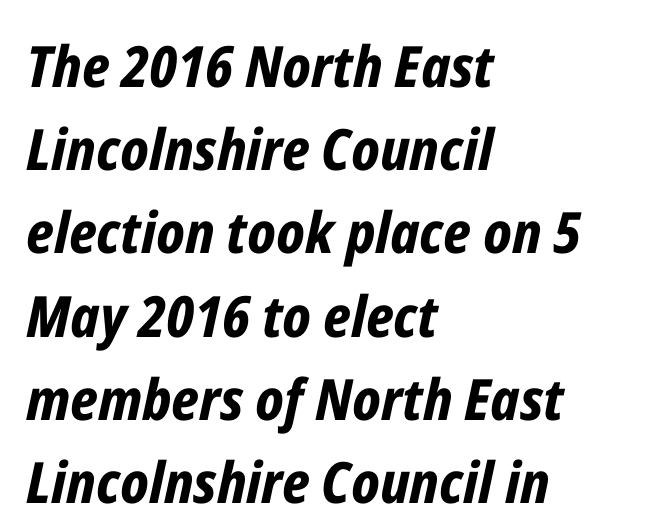
The image shows 57 px bold, condensed type, italic (leaning right); set left-aligned, normal line spacing (1.46x), normal letter spacing, not underlined; low stroke contrast and a medium x-height.
